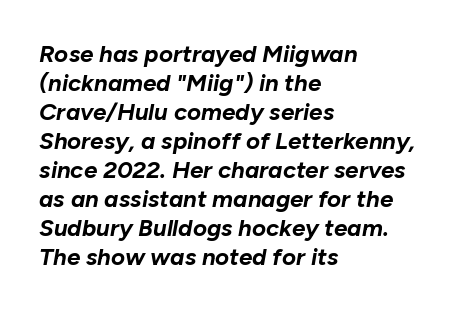
The face used here has the dense, thick strokes of a bold. The compositor pushed each line to the left boundary. Does extra space separate the letters? No, they use regular spacing. Tall strokes in this sample are angled rather than plumb.
